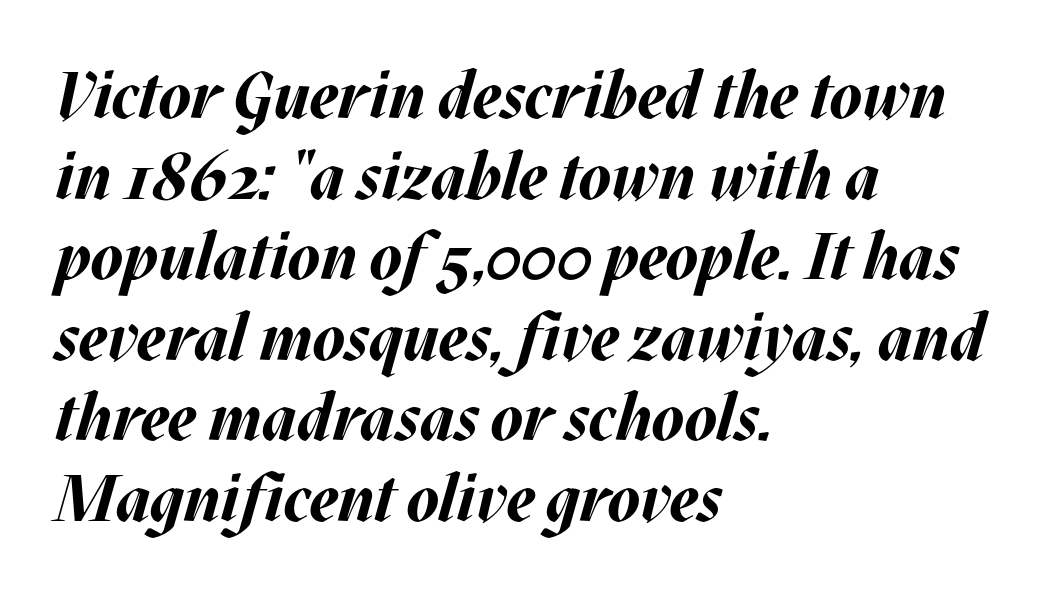
Slant detected: the letters are inclined. Unmarked baselines from the first word to the last. The paragraph has a hard left edge and a soft right edge. Chunky letters — that's bold for sure. A typesetter would call this proportional, since set widths differ per character. Tracking value appears to be zero — textbook default spacing.
